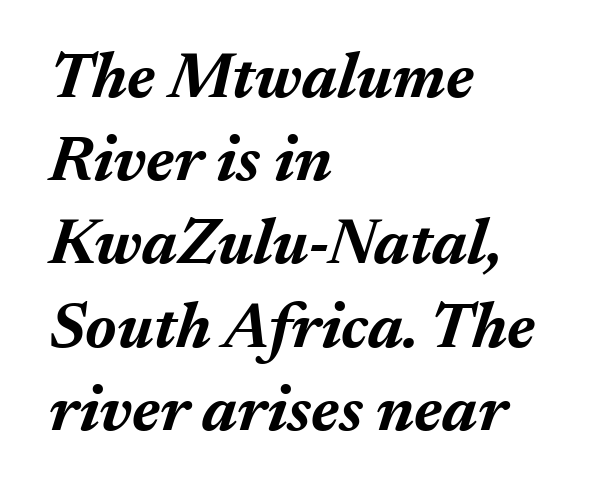
{"italic": "yes", "lean": "right", "slant_degrees": 17, "bold": "yes", "weight": "bold", "width": "normal", "stroke_contrast": "medium", "x_height": "medium", "monospaced": "no", "underline": "no", "align": "left", "line_spacing": "normal", "line_spacing_ratio": 1.28, "letter_spacing": "normal", "letter_spacing_em": 0.0, "glyph_px": 65}
